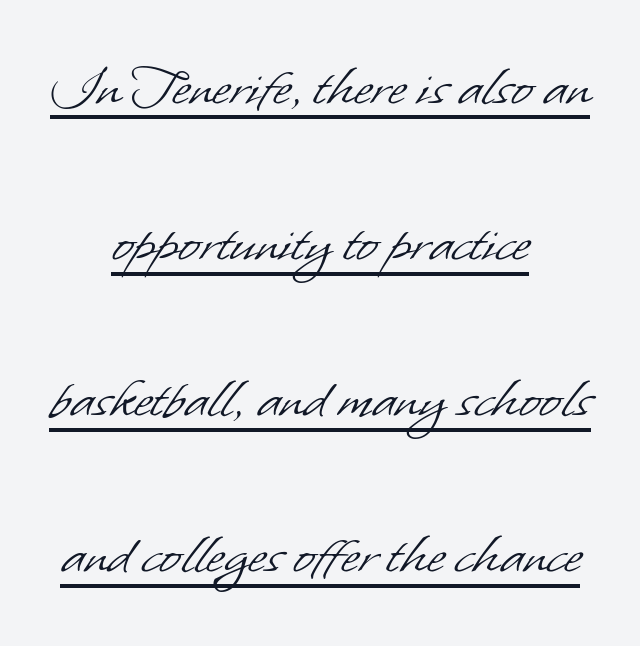
{"serif": "no", "bold": "no", "weight": "light", "width": "normal", "stroke_contrast": "low", "x_height": "small", "monospaced": "no", "underline": "yes", "align": "center", "line_spacing": "loose", "line_spacing_ratio": 2.44, "letter_spacing": "normal", "letter_spacing_em": 0.0, "glyph_px": 64}
